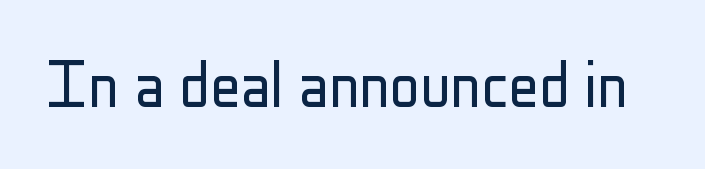
The image shows 76 px light, condensed sans-serif type, upright; set normal letter spacing, not underlined; low stroke contrast and a medium x-height.
